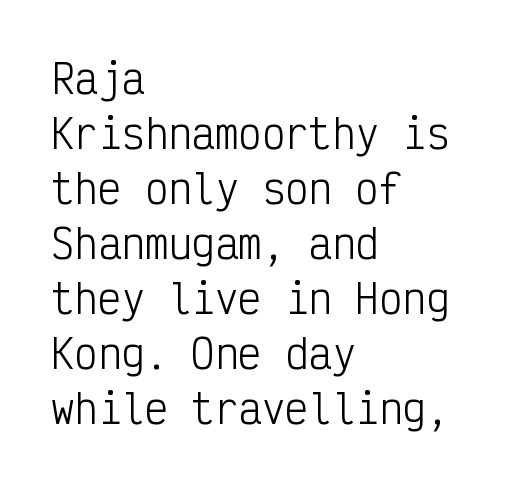
Q: Is the text bold? A: No.
Q: Is the text italic (slanted)? A: No, it is upright.
Q: Is the typeface a serif or a sans-serif typeface? A: Sans-serif.
Q: Is the text underlined? A: No.
Q: How is the paragraph aligned? A: Left-aligned.
Q: Is the spacing between letters normal or unusually wide? A: Normal.
Q: Is the spacing between lines tight, normal or loose? A: Normal.
Q: Width (condensed, normal, or wide)? A: Condensed.
Q: Stroke contrast? A: Low.
Q: x-height? A: Medium.
Q: Monospaced? A: Yes.
